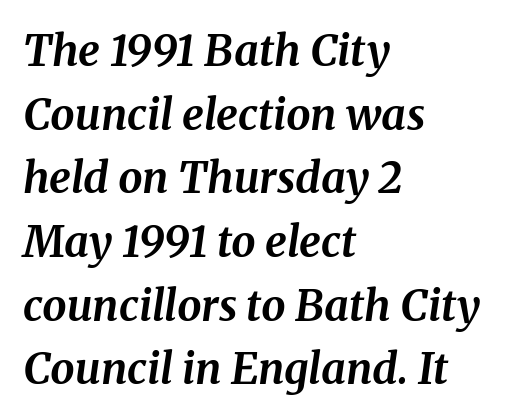
Q: Is the text bold? A: Yes.
Q: Is the text italic (slanted)? A: Yes, it leans right by about 8 degrees.
Q: Is the typeface a serif or a sans-serif typeface? A: Serif.
Q: Is the text underlined? A: No.
Q: How is the paragraph aligned? A: Left-aligned.
Q: Is the spacing between letters normal or unusually wide? A: Normal.
Q: Is the spacing between lines tight, normal or loose? A: Normal.
Q: Width (condensed, normal, or wide)? A: Normal.
Q: Stroke contrast? A: Medium.
Q: x-height? A: Medium.
Q: Monospaced? A: No.
